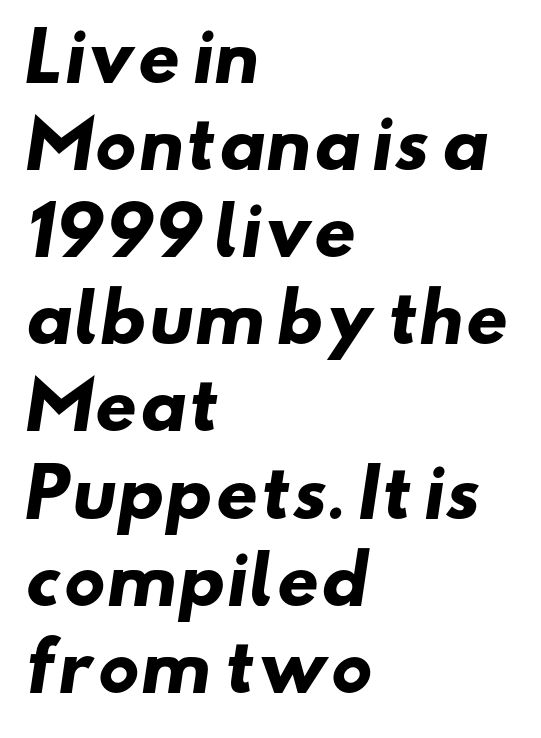
The image shows 66 px heavy, wide sans-serif type; set left-aligned, normal line spacing (1.32x), normal letter spacing, not underlined; low stroke contrast and a small x-height.
